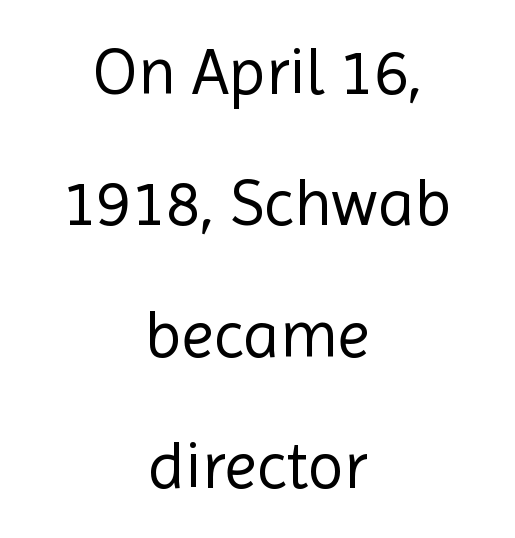
This sample has the flowing, uneven cadence of proportional lettering. Stem width sits at or under what a default text font uses. Italic? Not at all — the glyphs are vertical. The block of text is sparse from top to bottom, with ample space between rows. No feet cap the strokes, marking this as sans-serif type.
